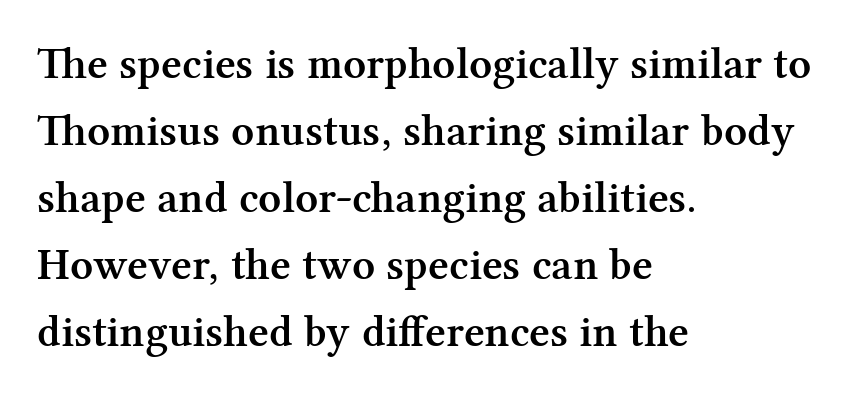
The image shows 45 px semibold serif type, upright; set left-aligned, normal line spacing (1.49x), normal letter spacing, not underlined; medium stroke contrast and a medium x-height.
